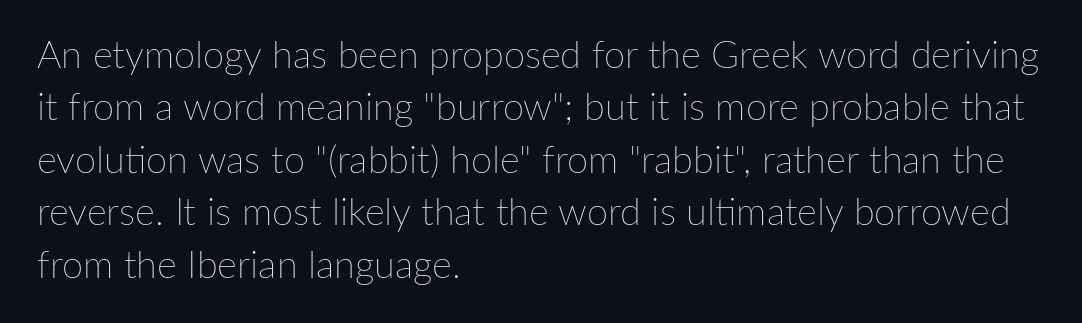
Q: Is the text bold? A: No.
Q: Is the text italic (slanted)? A: No, it is upright.
Q: Is the text underlined? A: No.
Q: How is the paragraph aligned? A: Left-aligned.
Q: Is the spacing between letters normal or unusually wide? A: Normal.
Q: Is the spacing between lines tight, normal or loose? A: Normal.
Q: Width (condensed, normal, or wide)? A: Normal.
Q: Stroke contrast? A: Low.
Q: x-height? A: Medium.
Q: Monospaced? A: No.
